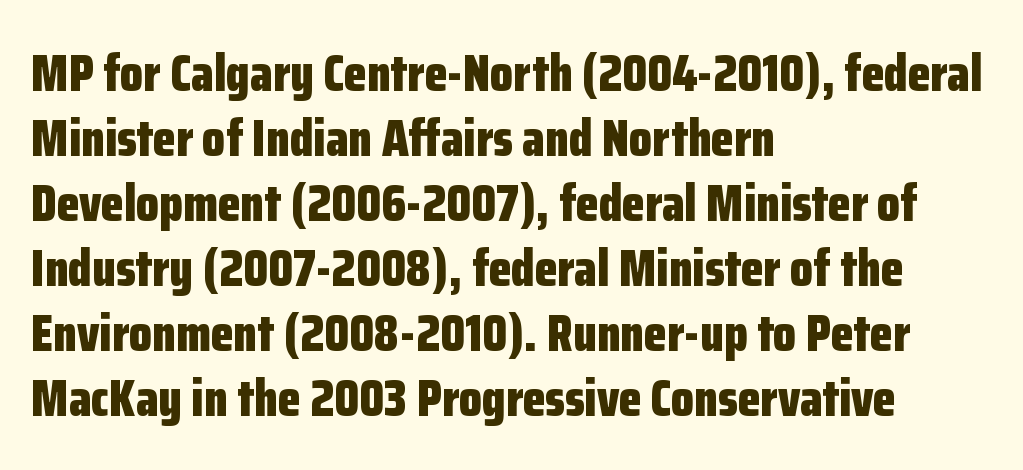
What weight is shown? A full bold with thick strokes. A typesetter would mark this as roman, not italic. Spacing verdict: proportional, widths tailored to each character. The line-height multiplier appears to be the usual default. The baseline area is clear. Does the type have serifs? No, each stem ends abruptly.
